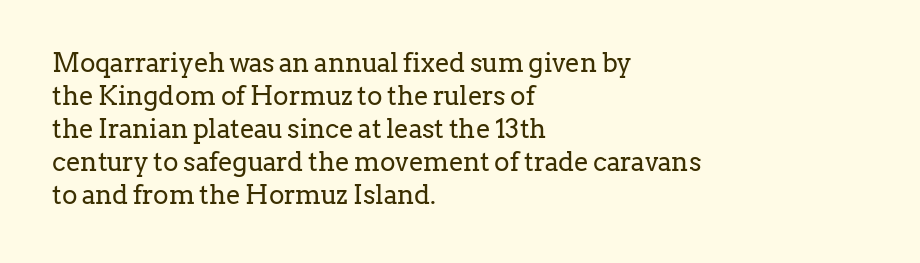
The image shows 26 px text type, upright; set left-aligned, normal line spacing (1.27x), normal letter spacing, not underlined.
